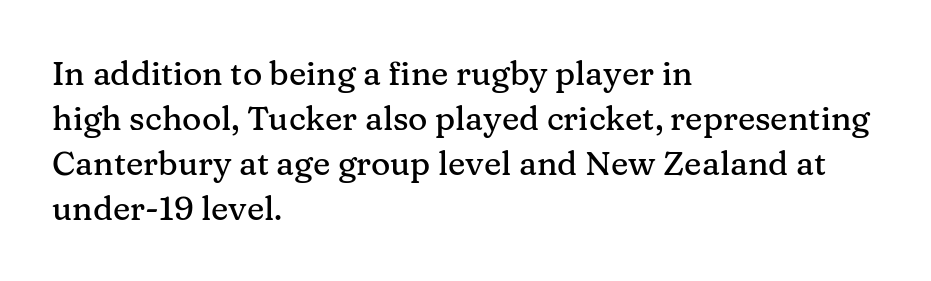
The specimen omits any rule beneath the text block's lines. To sum up the face: it has serifs. The setting favours the left margin, as ordinary paragraphs usually do. Posture: straight, roman, zero tilt. Do the characters align in a grid? No, the font is proportional. Regarding leading, the lines here are spaced in the standard way.
